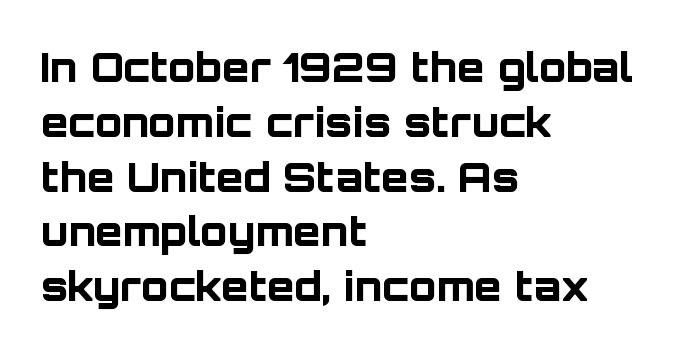
The image shows 40 px bold sans-serif type, upright; set left-aligned, normal line spacing (1.37x), normal letter spacing, not underlined; low stroke contrast and a large x-height.
